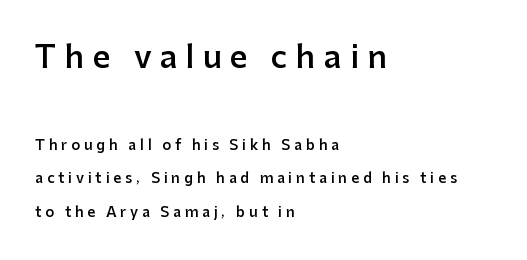
{"serif": "no", "italic": "no", "bold": "semi", "weight": "semibold", "width": "normal", "stroke_contrast": "low", "x_height": "medium", "monospaced": "no", "underline": "no", "align": "left", "line_spacing": "loose", "line_spacing_ratio": 2.41, "letter_spacing": "wide", "letter_spacing_em": 0.27, "larger_block": "first", "size_ratio": 2.21, "glyph_px": 31}
